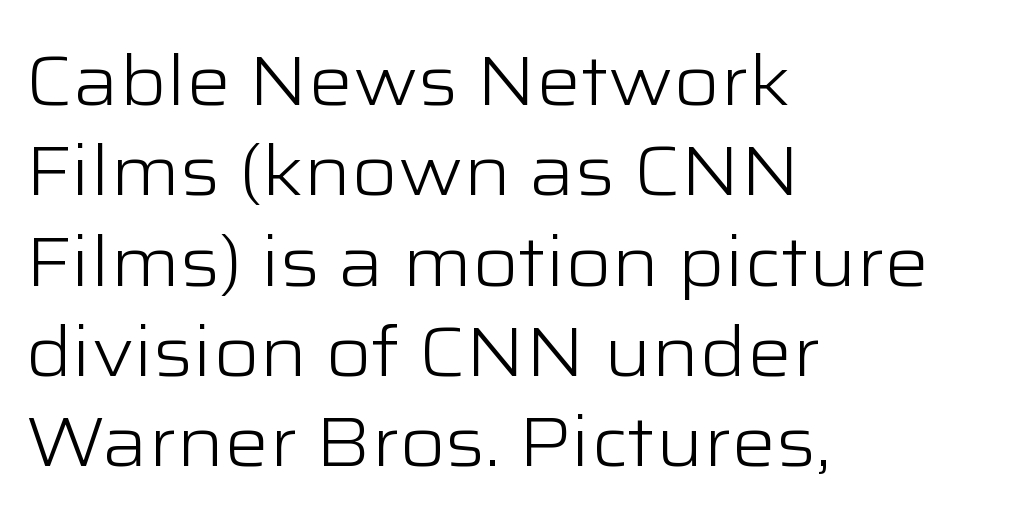
{"serif": "no", "italic": "no", "bold": "no", "weight": "light", "width": "wide", "stroke_contrast": "low", "x_height": "medium", "monospaced": "no", "underline": "no", "align": "left", "line_spacing": "normal", "line_spacing_ratio": 1.29, "letter_spacing": "normal", "letter_spacing_em": 0.0, "glyph_px": 70}
